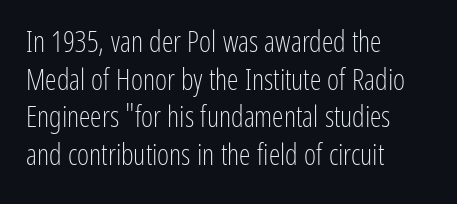
Q: Is the text bold? A: No.
Q: Is the text italic (slanted)? A: No, it is upright.
Q: Is the typeface a serif or a sans-serif typeface? A: Sans-serif.
Q: Is the text underlined? A: No.
Q: How is the paragraph aligned? A: Left-aligned.
Q: Is the spacing between letters normal or unusually wide? A: Normal.
Q: Is the spacing between lines tight, normal or loose? A: Normal.
Q: Width (condensed, normal, or wide)? A: Condensed.
Q: Stroke contrast? A: Low.
Q: x-height? A: Medium.
Q: Monospaced? A: No.
